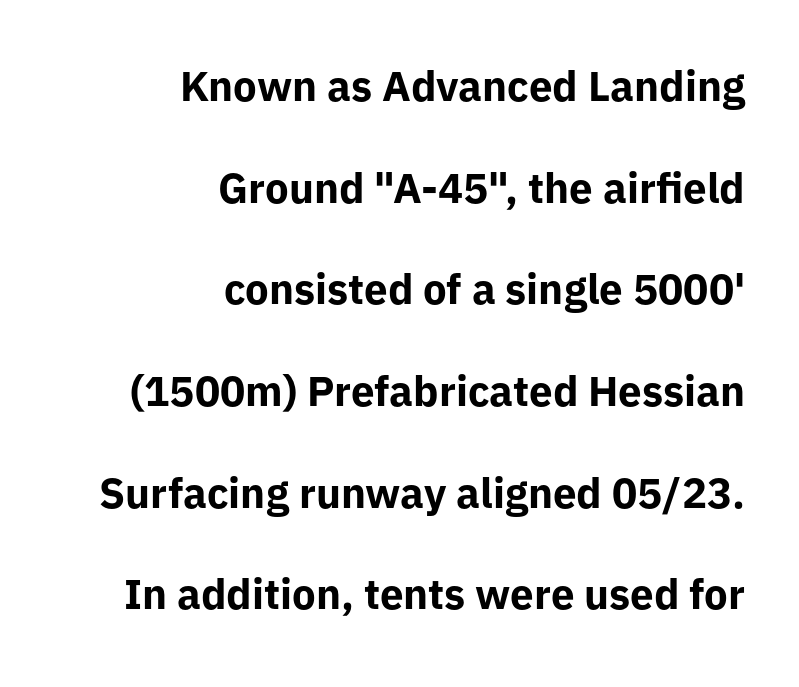
The image shows 42 px bold sans-serif type, upright; set right-aligned, loose line spacing (2.42x), normal letter spacing, not underlined; low stroke contrast and a medium x-height.
